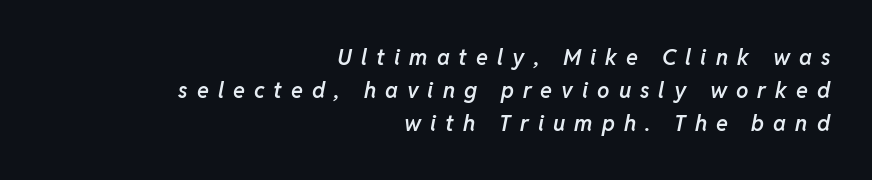
Q: Is the text bold? A: Semi-bold.
Q: Is the text italic (slanted)? A: Yes, it leans right by about 11 degrees.
Q: Is the text underlined? A: No.
Q: How is the paragraph aligned? A: Right-aligned.
Q: Is the spacing between letters normal or unusually wide? A: Unusually wide.
Q: Is the spacing between lines tight, normal or loose? A: Normal.
